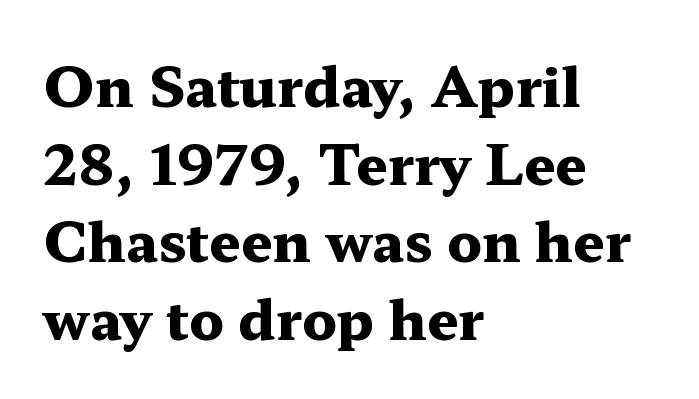
The image shows 55 px heavy, wide serif type, upright; set left-aligned, normal line spacing (1.41x), normal letter spacing, not underlined; medium stroke contrast and a medium x-height.
